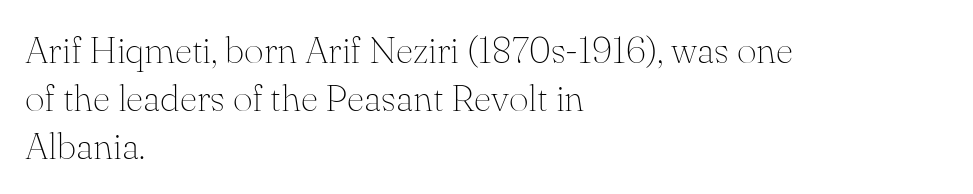
A typesetter would call this zero additional tracking. Letters have the restrained weight of plain body copy at most. The passage shown stacks its lines at a standard gap. Proportional: the letters do not fall into vertical columns. Each letter's strokes conclude with small projecting serifs.
